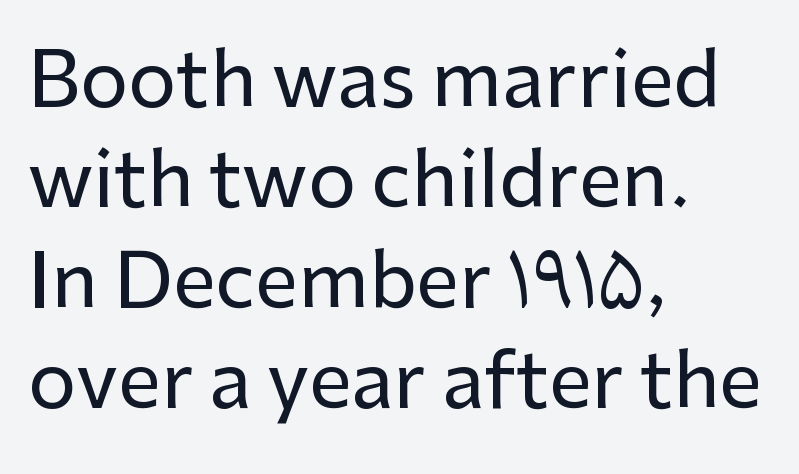
Q: Is the text italic (slanted)? A: No, it is upright.
Q: Is the typeface a serif or a sans-serif typeface? A: Sans-serif.
Q: Is the text underlined? A: No.
Q: How is the paragraph aligned? A: Left-aligned.
Q: Is the spacing between letters normal or unusually wide? A: Normal.
Q: Is the spacing between lines tight, normal or loose? A: Normal.
Q: Width (condensed, normal, or wide)? A: Normal.
Q: Stroke contrast? A: Low.
Q: x-height? A: Medium.
Q: Monospaced? A: No.
